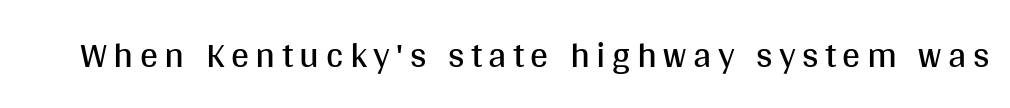
{"serif": "no", "italic": "no", "bold": "no", "weight": "regular", "width": "normal", "stroke_contrast": "medium", "x_height": "large", "monospaced": "no", "underline": "no", "glyph_px": 36}
